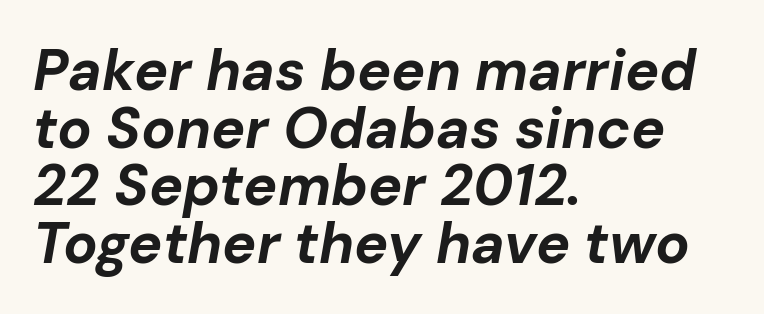
Character widths vary here, with narrow letters taking less room than wide ones. Does the copy run flush right? No — it runs flush left. Designer's note — italics engaged. Letter spacing: default. Compared with typical paragraphs, the rows here are closer together. Stroke thickness is high; the sample reads as a true bold.
